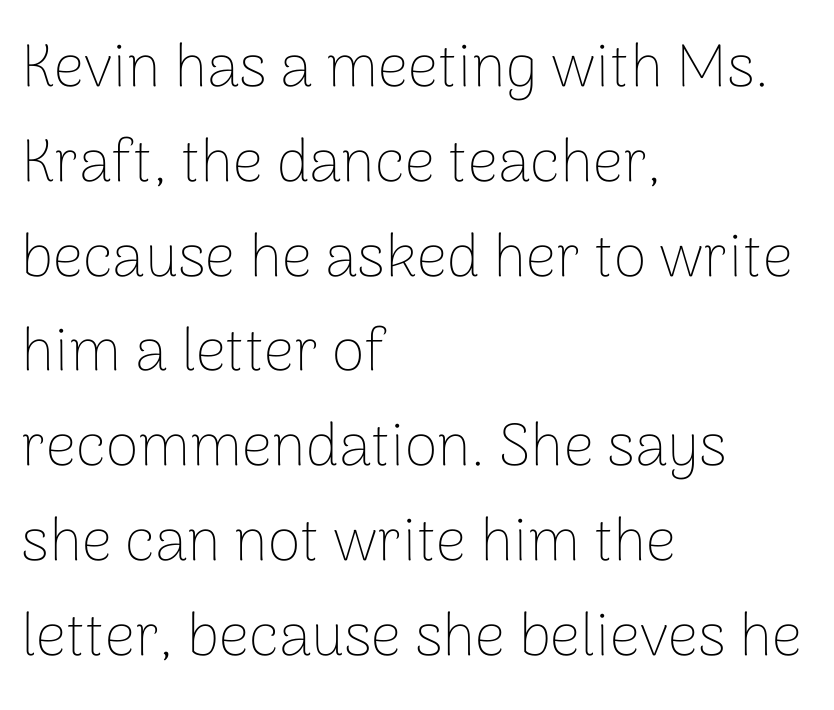
Q: Is the text bold? A: No.
Q: Is the text italic (slanted)? A: No, it is upright.
Q: Is the typeface a serif or a sans-serif typeface? A: Sans-serif.
Q: Is the text underlined? A: No.
Q: How is the paragraph aligned? A: Left-aligned.
Q: Is the spacing between letters normal or unusually wide? A: Normal.
Q: Is the spacing between lines tight, normal or loose? A: Normal.
Q: Width (condensed, normal, or wide)? A: Normal.
Q: Stroke contrast? A: Low.
Q: x-height? A: Medium.
Q: Monospaced? A: No.
